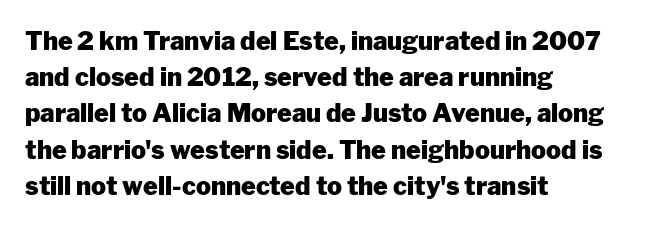
{"italic": "no", "bold": "yes", "underline": "no", "align": "left", "line_spacing": "normal", "line_spacing_ratio": 1.45, "letter_spacing": "normal", "letter_spacing_em": 0.0, "glyph_px": 25}
